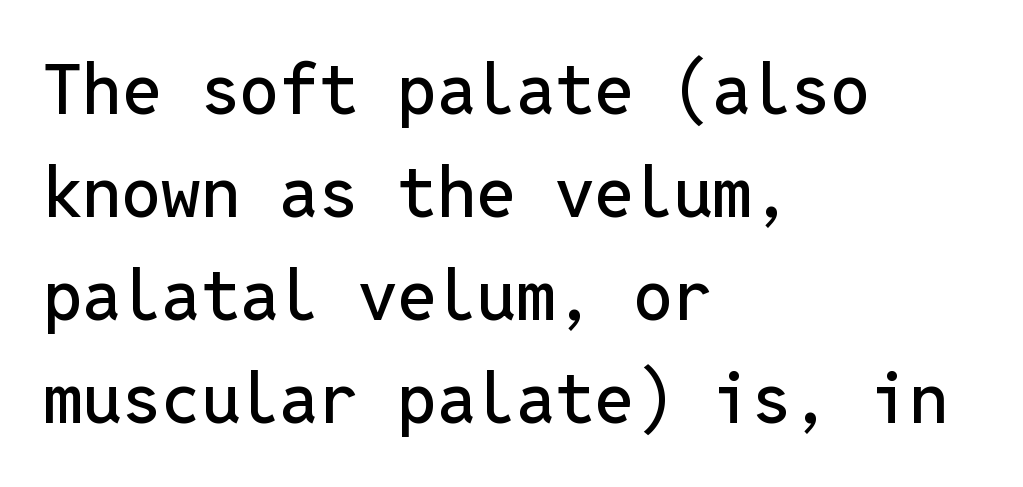
{"serif": "no", "italic": "no", "width": "normal", "stroke_contrast": "low", "x_height": "medium", "monospaced": "yes", "underline": "no", "align": "left", "line_spacing": "normal", "line_spacing_ratio": 1.47, "letter_spacing": "normal", "letter_spacing_em": 0.0, "glyph_px": 70}
